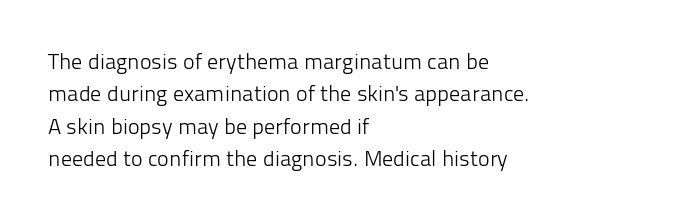
{"italic": "no", "bold": "no", "underline": "no", "align": "left", "line_spacing": "normal", "line_spacing_ratio": 1.47, "letter_spacing": "normal", "letter_spacing_em": 0.0, "glyph_px": 22}
